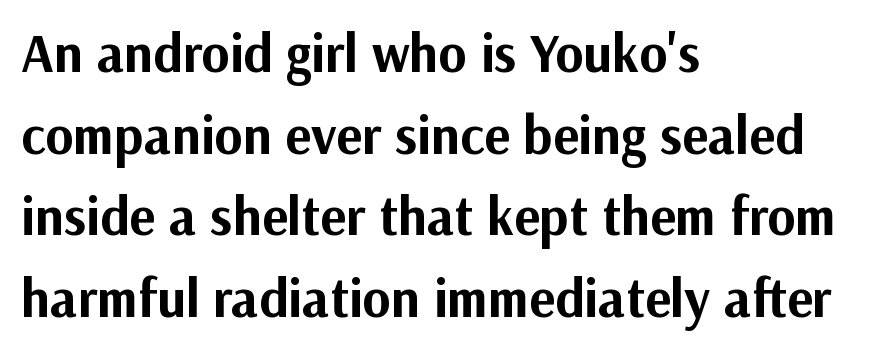
A dark, heavy texture on the line: the type is bold. A typesetter would mark this as roman, not italic. Think of a printed novel: that variable character pitch is what you see here. Default kerning and tracking; the words read as compact shapes. Rows of type keep a routine distance in the vertical direction.
